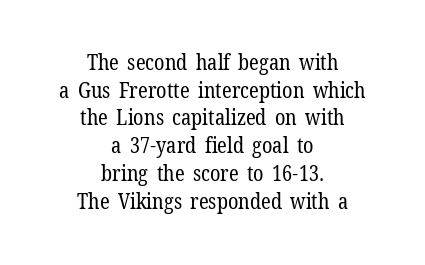
Q: Is the text bold? A: No.
Q: Is the text italic (slanted)? A: No, it is upright.
Q: Is the text underlined? A: No.
Q: How is the paragraph aligned? A: Centered.
Q: Is the spacing between letters normal or unusually wide? A: Normal.
Q: Is the spacing between lines tight, normal or loose? A: Normal.
